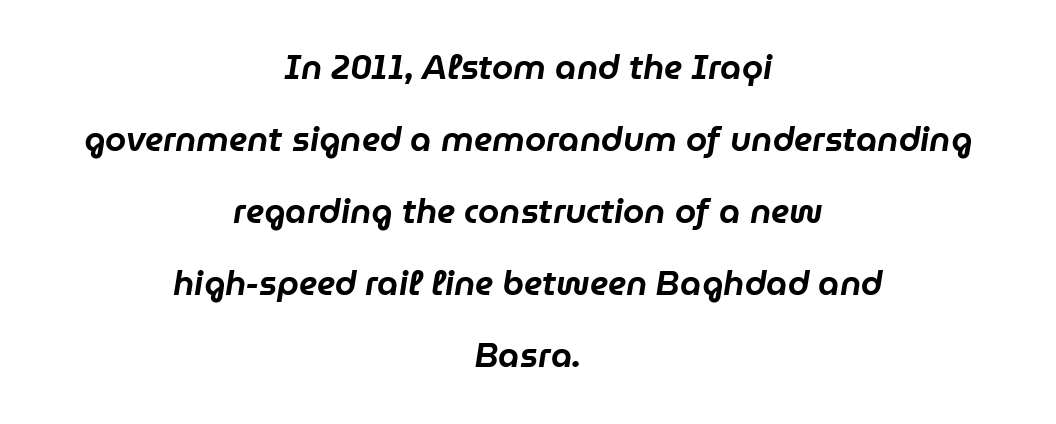
{"italic": "yes", "lean": "right", "slant_degrees": 9, "width": "normal", "stroke_contrast": "low", "x_height": "medium", "monospaced": "no", "underline": "no", "align": "center", "line_spacing": "loose", "line_spacing_ratio": 2.12, "letter_spacing": "normal", "letter_spacing_em": 0.0, "glyph_px": 34}
